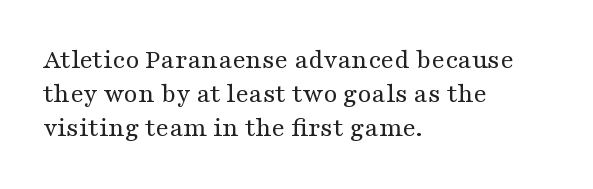
The image shows 28 px regular-weight, wide serif type, upright; set left-aligned, line spacing 1.22x, normal letter spacing, not underlined; medium stroke contrast and a medium x-height.
